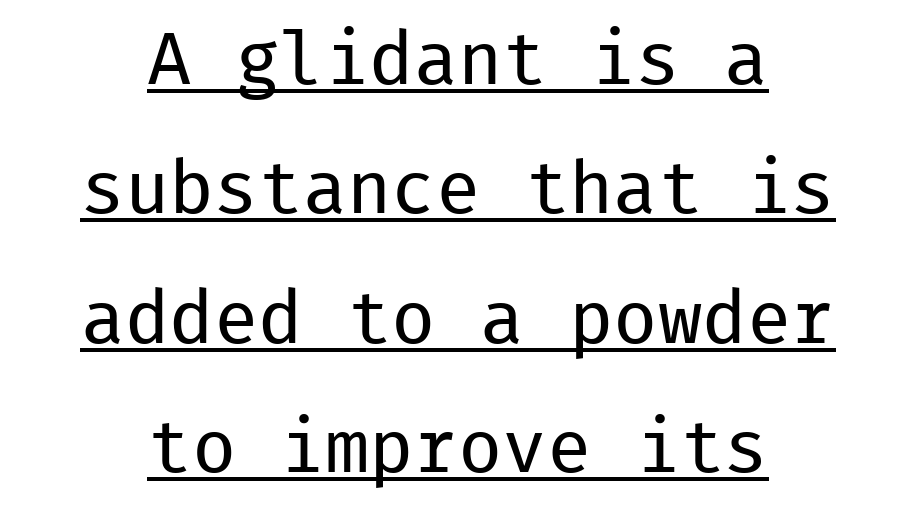
Q: Is the text bold? A: No.
Q: Is the text italic (slanted)? A: No, it is upright.
Q: Is the typeface a serif or a sans-serif typeface? A: Sans-serif.
Q: Is the text underlined? A: Yes.
Q: How is the paragraph aligned? A: Centered.
Q: Is the spacing between letters normal or unusually wide? A: Normal.
Q: Width (condensed, normal, or wide)? A: Normal.
Q: Stroke contrast? A: Low.
Q: x-height? A: Medium.
Q: Monospaced? A: Yes.
